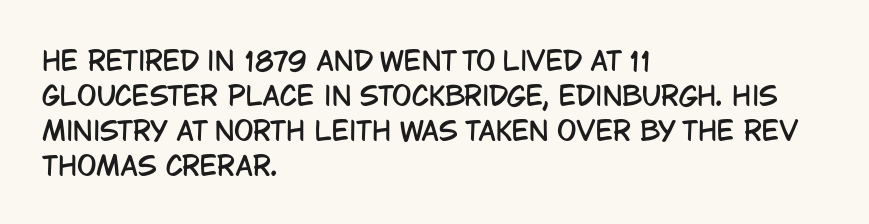
Q: Is the text italic (slanted)? A: No, it is upright.
Q: Is the text underlined? A: No.
Q: How is the paragraph aligned? A: Left-aligned.
Q: Is the spacing between letters normal or unusually wide? A: Normal.
Q: Is the spacing between lines tight, normal or loose? A: Normal.
